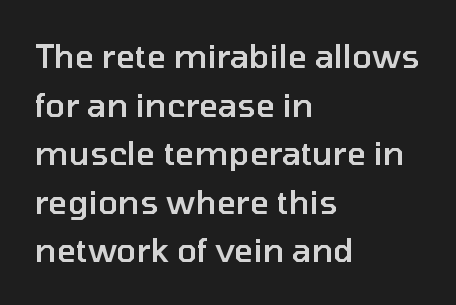
The image shows 33 px semibold sans-serif type, upright; set left-aligned, normal line spacing (1.47x), normal letter spacing, not underlined; low stroke contrast and a medium x-height.
